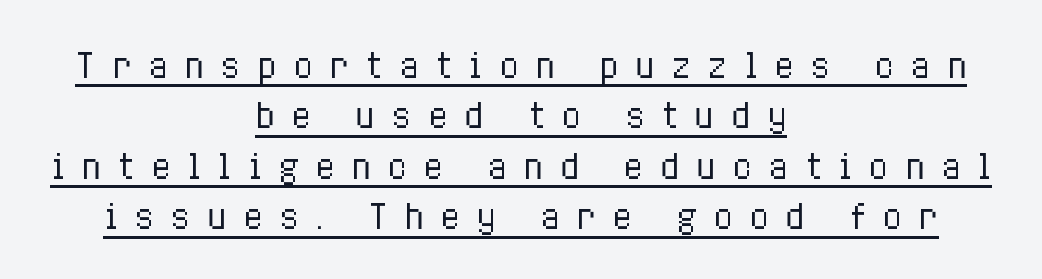
The image shows 33 px regular-weight, condensed type, upright; set centered, normal line spacing (1.53x), unusually wide letter spacing (+0.49 em), underlined; low stroke contrast and a medium x-height.
